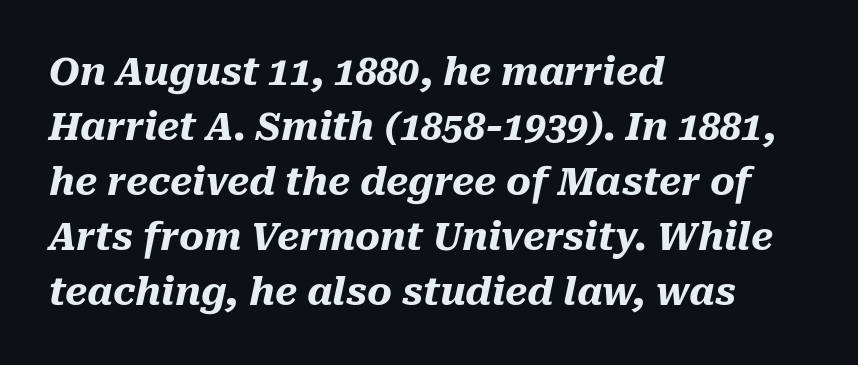
{"italic": "yes", "lean": "right", "slant_degrees": 10, "bold": "yes", "weight": "heavy", "width": "normal", "stroke_contrast": "medium", "x_height": "medium", "monospaced": "no", "underline": "no", "align": "left", "line_spacing": "normal", "line_spacing_ratio": 1.45, "letter_spacing": "normal", "letter_spacing_em": 0.0, "glyph_px": 38}
